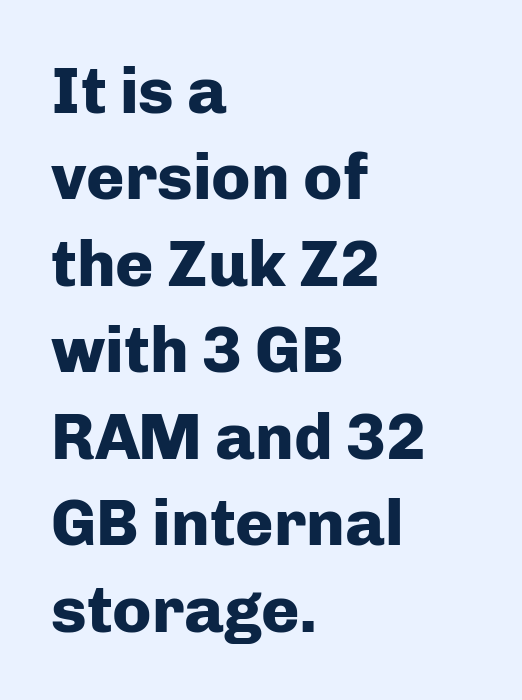
The sample has been set heavy, in full bold. Italic? Not at all — the glyphs are vertical. This sample has the flowing, uneven cadence of proportional lettering. Does the leading feel generous? No, just average. These lines stack with their left ends in a neat column. Only glyphs here, with clear space below each row.
